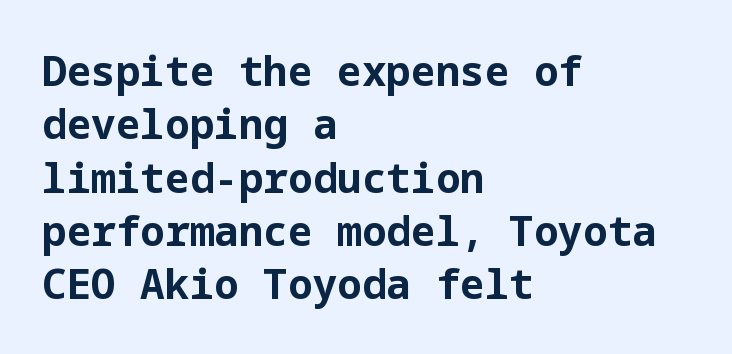
Q: Is the text bold? A: Yes.
Q: Is the text italic (slanted)? A: No, it is upright.
Q: Is the typeface a serif or a sans-serif typeface? A: Sans-serif.
Q: Is the text underlined? A: No.
Q: How is the paragraph aligned? A: Left-aligned.
Q: Is the spacing between letters normal or unusually wide? A: Normal.
Q: Is the spacing between lines tight, normal or loose? A: Normal.
Q: Width (condensed, normal, or wide)? A: Normal.
Q: Stroke contrast? A: Low.
Q: x-height? A: Medium.
